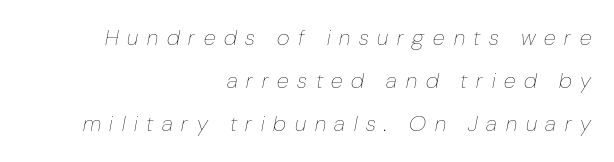
Q: Is the text bold? A: No.
Q: Is the text italic (slanted)? A: Yes, it leans right by about 10 degrees.
Q: Is the text underlined? A: No.
Q: How is the paragraph aligned? A: Right-aligned.
Q: Is the spacing between letters normal or unusually wide? A: Unusually wide.
Q: Is the spacing between lines tight, normal or loose? A: Loose.
